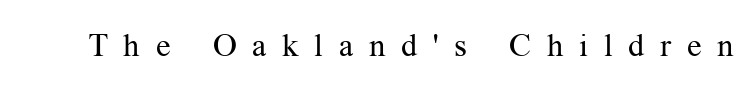
Unlike italic type, these characters show no tilt at all. A light-to-regular cut is what we see here. These lines are rendered in a variable-pitch font. The type family on display is of the serif kind. The letterforms stand isolated, each surrounded by extra space. Underline: absent.
